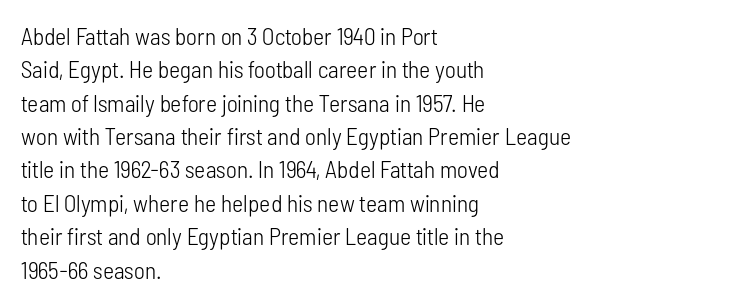
The letterforms sit at book weight or below. Posture: straight, roman, zero tilt. Tracking value appears to be zero — textbook default spacing. The passage shown stacks its lines at a standard gap. Is the block centered? No — it sits flush against the left margin. The foot of each line stays bare and open.
